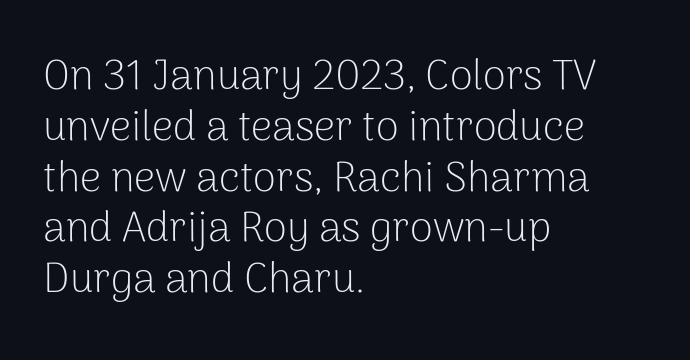
Short note: letters normally spaced. Font category for this specimen: sans-serif. This sample uses an upright cut, with every glyph sitting square on the baseline. Looks like regular typesetting: each glyph gets only the width it needs. Layout note: lines flush left.
